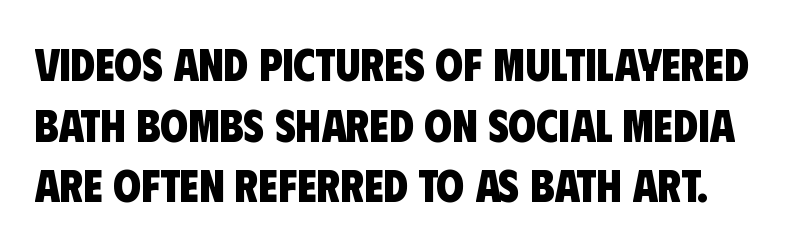
This rendering leaves character spacing at its baseline value. The face used here has the dense, thick strokes of a bold. In terms of leading, this rendering sits right in the middle. The font family rendered here belongs to the sans-serif group. Here the designer chose a conventional face with non-uniform glyph widths.
